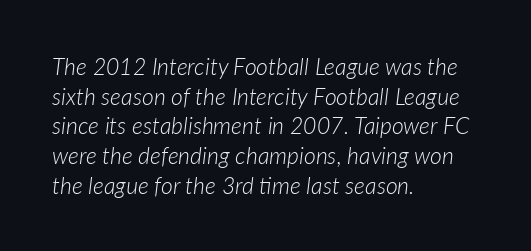
Q: Is the text bold? A: No.
Q: Is the text italic (slanted)? A: Yes, it leans right by about 7 degrees.
Q: Is the text underlined? A: No.
Q: How is the paragraph aligned? A: Left-aligned.
Q: Is the spacing between letters normal or unusually wide? A: Normal.
Q: Is the spacing between lines tight, normal or loose? A: Normal.
